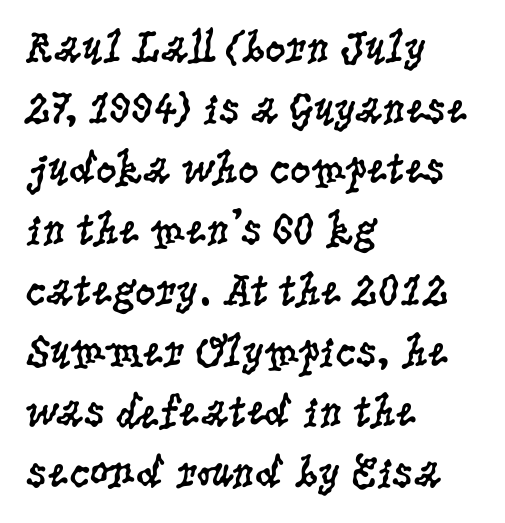
{"serif": "yes", "bold": "no", "weight": "regular", "width": "condensed", "stroke_contrast": "low", "x_height": "large", "monospaced": "no", "underline": "no", "align": "left", "line_spacing": "normal", "line_spacing_ratio": 1.32, "letter_spacing": "normal", "letter_spacing_em": 0.0, "glyph_px": 46}
